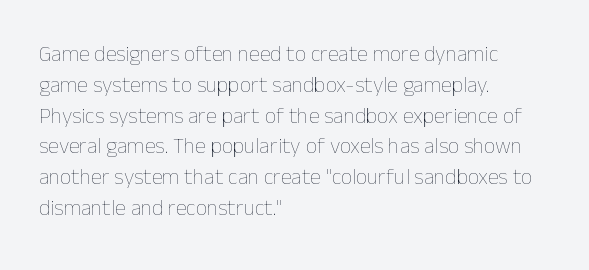
Summary of vertical rhythm: regular, with standard interline spacing. Short note: letters normally spaced. The font's upright variant was chosen for this text. Casual observation: everything's shoved over to the left.
